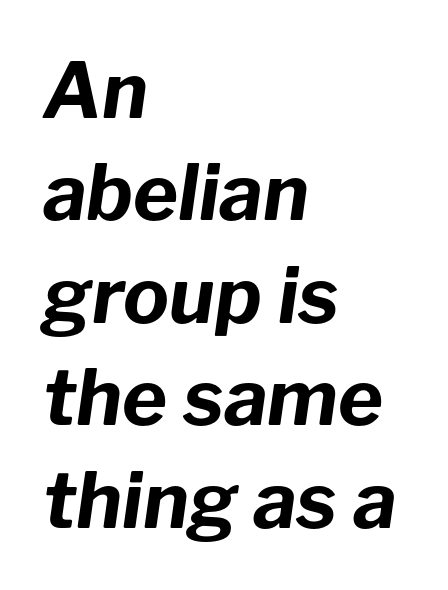
Vertically, the passage feels balanced, rows spaced as you'd expect. Stroke thickness is high; the sample reads as a true bold. If you drew a ruler down the left edge, every line would touch it. Anything drawn beneath the words? Only blank space.
